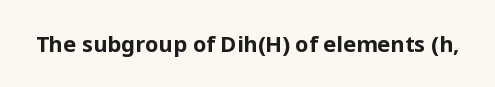
The image shows 22 px bold type, upright; set normal letter spacing, not underlined.
